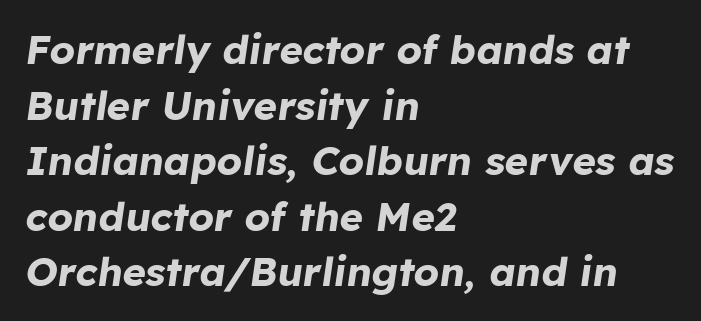
Q: Is the text bold? A: Yes.
Q: Is the text italic (slanted)? A: Yes, it leans right by about 8 degrees.
Q: Is the text underlined? A: No.
Q: How is the paragraph aligned? A: Left-aligned.
Q: Is the spacing between letters normal or unusually wide? A: Normal.
Q: Is the spacing between lines tight, normal or loose? A: Normal.
Q: Width (condensed, normal, or wide)? A: Normal.
Q: Stroke contrast? A: Low.
Q: x-height? A: Medium.
Q: Monospaced? A: No.
